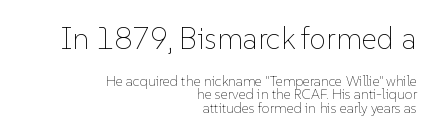
Students, observe: this is what under-led, compact text looks like. The font's upright variant was chosen for this text. Here the designer chose a conventional face with non-uniform glyph widths. Inter-character spacing is left at the font's built-in metrics. Between these two stacked blocks, the higher one wins on size.
